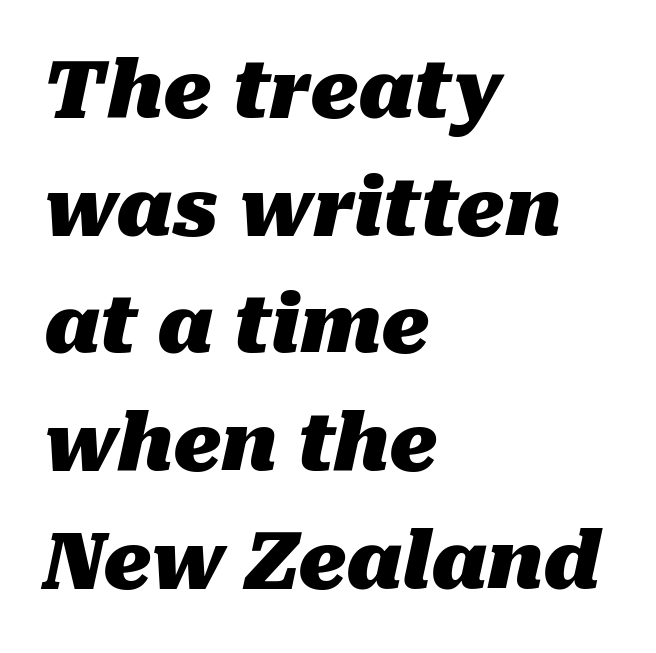
Q: Is the text bold? A: Yes.
Q: Is the text italic (slanted)? A: Yes, it leans right by about 10 degrees.
Q: Is the text underlined? A: No.
Q: How is the paragraph aligned? A: Left-aligned.
Q: Is the spacing between letters normal or unusually wide? A: Normal.
Q: Is the spacing between lines tight, normal or loose? A: Normal.
Q: Width (condensed, normal, or wide)? A: Normal.
Q: Stroke contrast? A: Medium.
Q: x-height? A: Medium.
Q: Monospaced? A: No.
